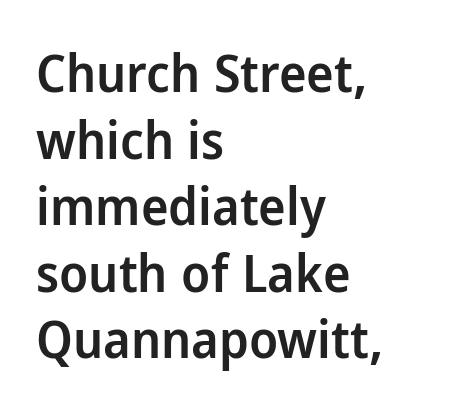
Q: Is the text bold? A: Semi-bold.
Q: Is the text italic (slanted)? A: No, it is upright.
Q: Is the typeface a serif or a sans-serif typeface? A: Sans-serif.
Q: Is the text underlined? A: No.
Q: How is the paragraph aligned? A: Left-aligned.
Q: Is the spacing between letters normal or unusually wide? A: Normal.
Q: Is the spacing between lines tight, normal or loose? A: Normal.
Q: Width (condensed, normal, or wide)? A: Normal.
Q: Stroke contrast? A: Low.
Q: x-height? A: Medium.
Q: Monospaced? A: No.
